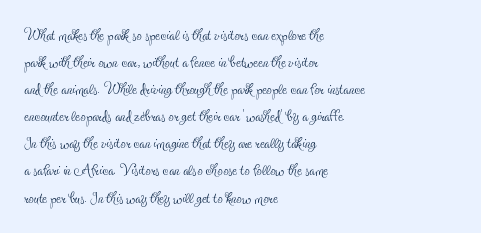
{"bold": "no", "underline": "no", "align": "left", "line_spacing": "normal", "line_spacing_ratio": 1.29, "letter_spacing": "normal", "letter_spacing_em": 0.0, "glyph_px": 21}
